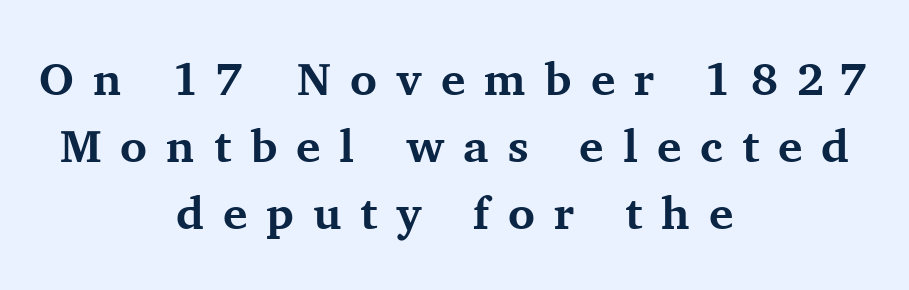
The image shows 46 px bold serif type, upright; set centered, normal line spacing (1.46x), unusually wide letter spacing (+0.41 em), not underlined; medium stroke contrast and a medium x-height.
